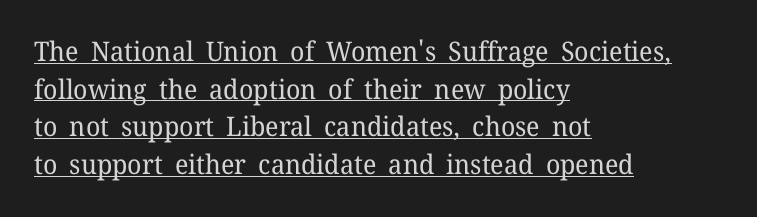
{"italic": "no", "bold": "no", "underline": "yes", "align": "left", "line_spacing": "normal", "line_spacing_ratio": 1.39, "letter_spacing": "normal", "letter_spacing_em": 0.0, "glyph_px": 27}
